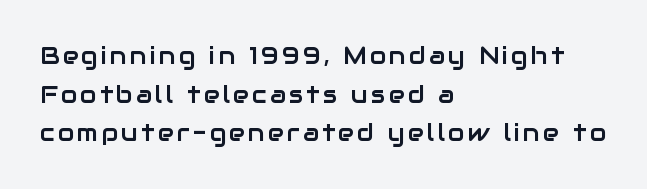
Q: Is the text italic (slanted)? A: No, it is upright.
Q: Is the text underlined? A: No.
Q: How is the paragraph aligned? A: Left-aligned.
Q: Is the spacing between lines tight, normal or loose? A: Normal.
